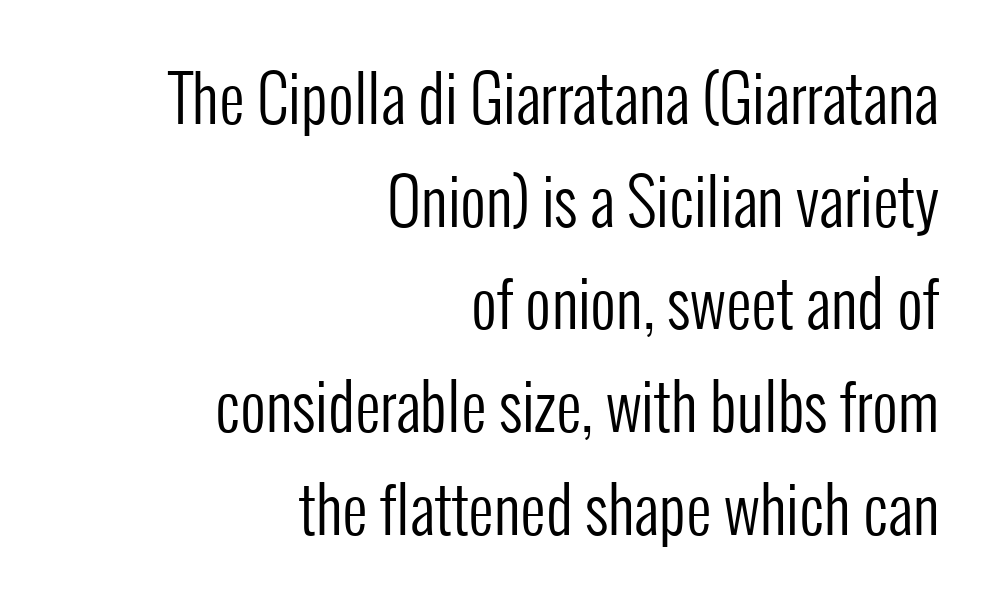
Q: Is the text bold? A: No.
Q: Is the text italic (slanted)? A: No, it is upright.
Q: Is the typeface a serif or a sans-serif typeface? A: Sans-serif.
Q: Is the text underlined? A: No.
Q: How is the paragraph aligned? A: Right-aligned.
Q: Is the spacing between letters normal or unusually wide? A: Normal.
Q: Is the spacing between lines tight, normal or loose? A: Normal.
Q: Width (condensed, normal, or wide)? A: Condensed.
Q: Stroke contrast? A: Low.
Q: x-height? A: Medium.
Q: Monospaced? A: No.
